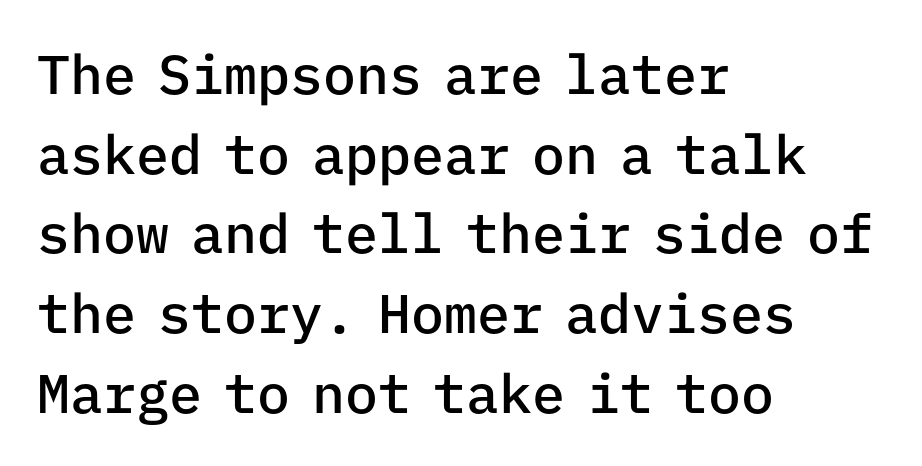
{"serif": "no", "italic": "no", "bold": "semi", "weight": "semibold", "width": "normal", "stroke_contrast": "low", "x_height": "medium", "monospaced": "yes", "underline": "no", "align": "left", "line_spacing": "normal", "line_spacing_ratio": 1.45, "letter_spacing": "normal", "letter_spacing_em": 0.0, "glyph_px": 55}
